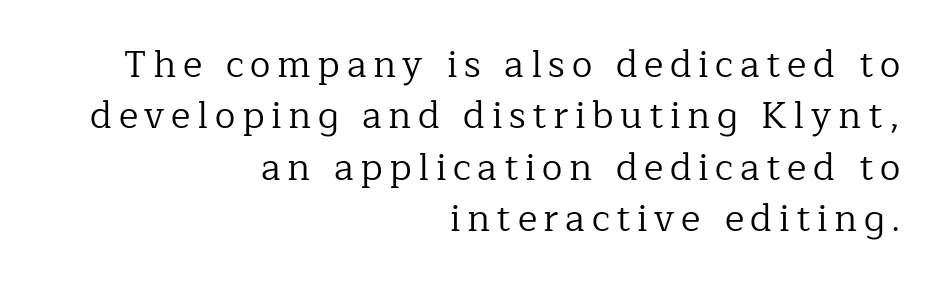
{"serif": "yes", "italic": "no", "bold": "no", "weight": "regular", "width": "normal", "stroke_contrast": "low", "x_height": "medium", "monospaced": "no", "underline": "no", "align": "right", "line_spacing": "normal", "line_spacing_ratio": 1.39, "glyph_px": 37}
